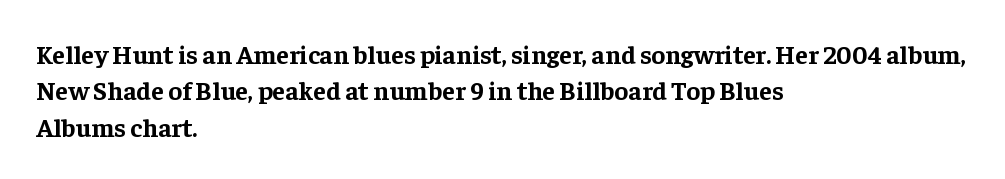
Q: Is the text bold? A: Yes.
Q: Is the text italic (slanted)? A: No, it is upright.
Q: Is the text underlined? A: No.
Q: How is the paragraph aligned? A: Left-aligned.
Q: Is the spacing between letters normal or unusually wide? A: Normal.
Q: Is the spacing between lines tight, normal or loose? A: Normal.
